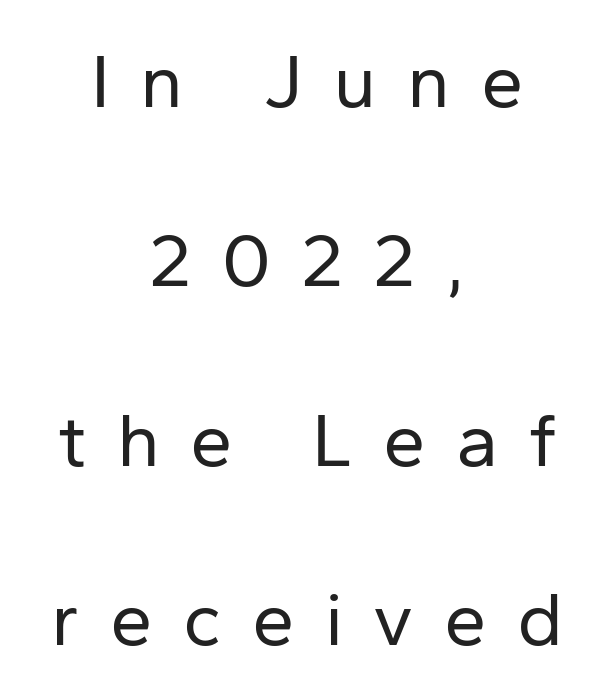
Is there any slant? The stems are plumb. The passage shown stacks its lines with a broad gap. A student would call this center alignment; a typographer would say set centered. To sum up the face: it is a sans, with no serifs. Does extra space separate the letters? Yes, quite a lot of it.
